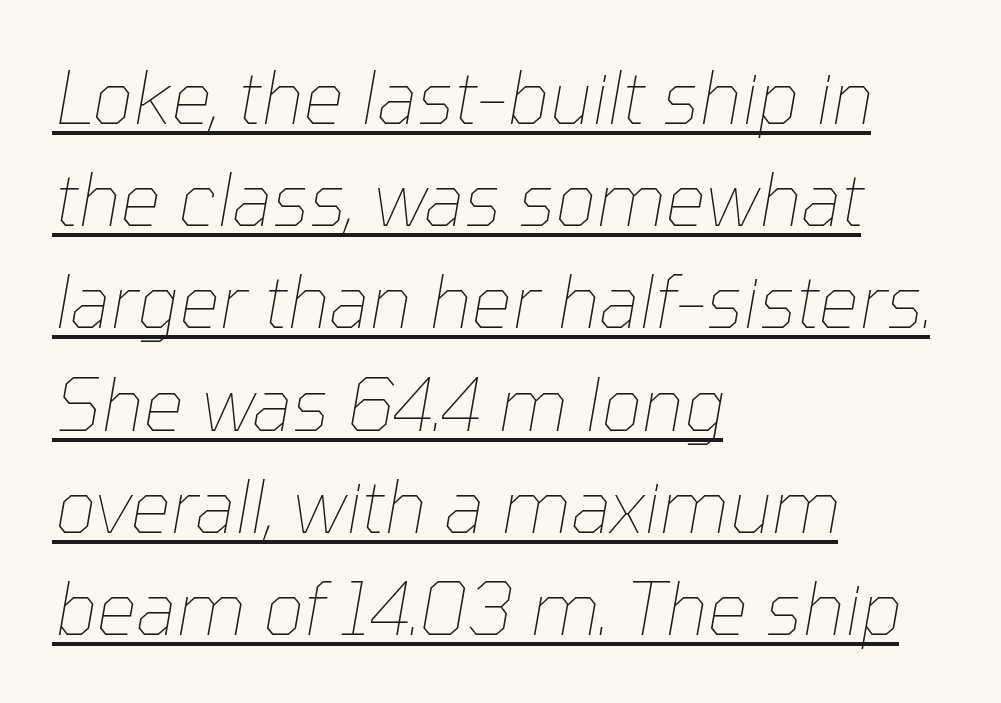
{"italic": "yes", "lean": "right", "slant_degrees": 10, "bold": "no", "weight": "thin", "width": "normal", "stroke_contrast": "low", "x_height": "medium", "monospaced": "no", "underline": "yes", "align": "left", "line_spacing": "normal", "line_spacing_ratio": 1.42, "letter_spacing": "normal", "letter_spacing_em": 0.0, "glyph_px": 72}
